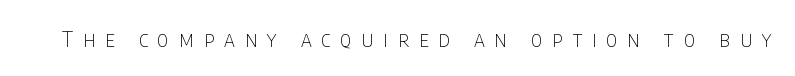
The image shows 22 px text type, upright; set unusually wide letter spacing (+0.45 em), not underlined.
